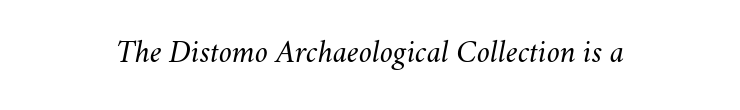
{"italic": "yes", "lean": "right", "slant_degrees": 11, "bold": "no", "weight": "light", "width": "normal", "stroke_contrast": "medium", "x_height": "small", "monospaced": "no", "underline": "no", "letter_spacing": "normal", "letter_spacing_em": 0.0, "glyph_px": 33}
